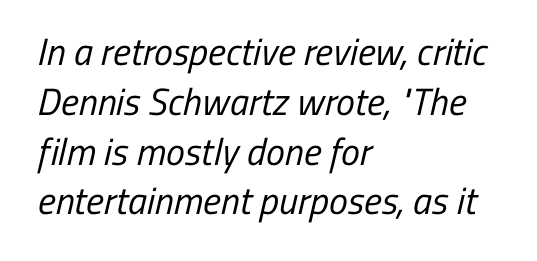
The image shows 38 px regular-weight, condensed sans-serif type; set left-aligned, normal line spacing (1.31x), normal letter spacing, not underlined; low stroke contrast and a medium x-height.
